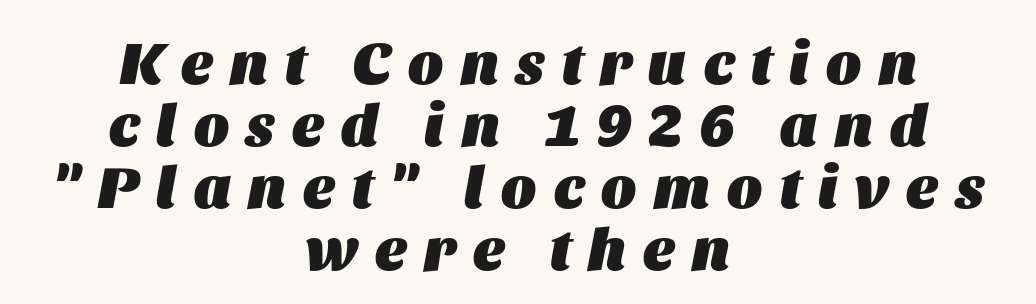
{"italic": "yes", "lean": "right", "slant_degrees": 11, "bold": "yes", "weight": "heavy", "width": "normal", "stroke_contrast": "medium", "x_height": "large", "monospaced": "no", "underline": "no", "align": "center", "line_spacing": "tight", "line_spacing_ratio": 1.05, "letter_spacing": "wide", "letter_spacing_em": 0.3, "glyph_px": 59}
